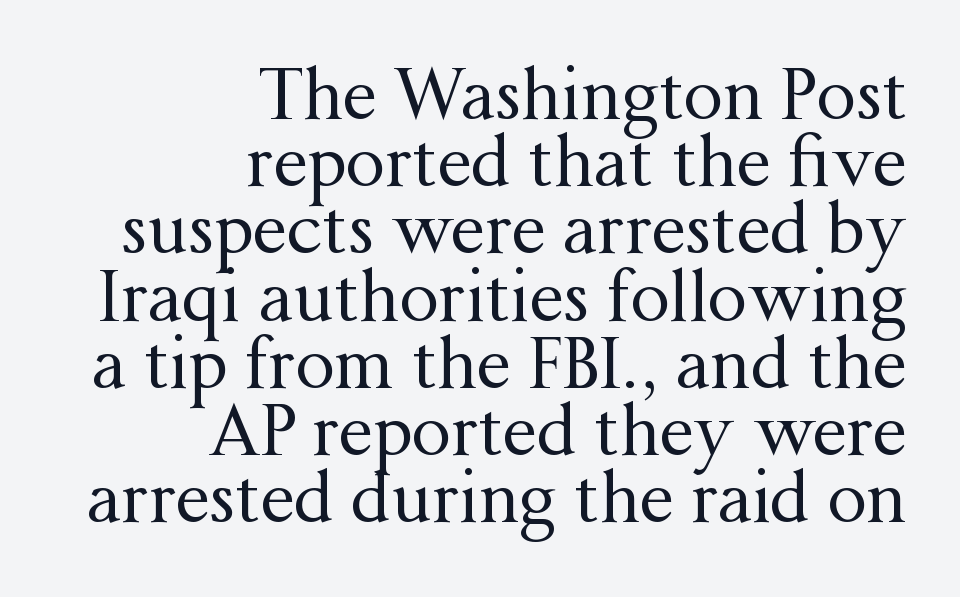
Q: Is the text bold? A: No.
Q: Is the text italic (slanted)? A: No, it is upright.
Q: Is the typeface a serif or a sans-serif typeface? A: Serif.
Q: Is the text underlined? A: No.
Q: How is the paragraph aligned? A: Right-aligned.
Q: Is the spacing between letters normal or unusually wide? A: Normal.
Q: Is the spacing between lines tight, normal or loose? A: Tight.
Q: Width (condensed, normal, or wide)? A: Normal.
Q: Stroke contrast? A: Medium.
Q: x-height? A: Medium.
Q: Monospaced? A: No.
